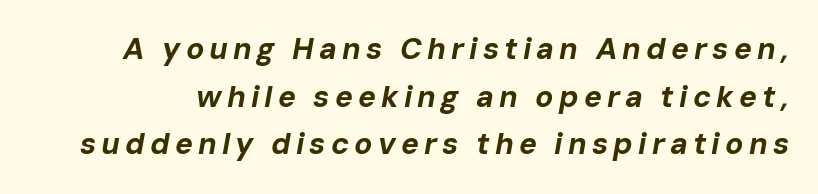
Q: Is the text bold? A: Yes.
Q: Is the text italic (slanted)? A: Yes, it leans right by about 10 degrees.
Q: Is the text underlined? A: No.
Q: Is the spacing between lines tight, normal or loose? A: Normal.
Q: Width (condensed, normal, or wide)? A: Normal.
Q: Stroke contrast? A: Low.
Q: x-height? A: Medium.
Q: Monospaced? A: No.
